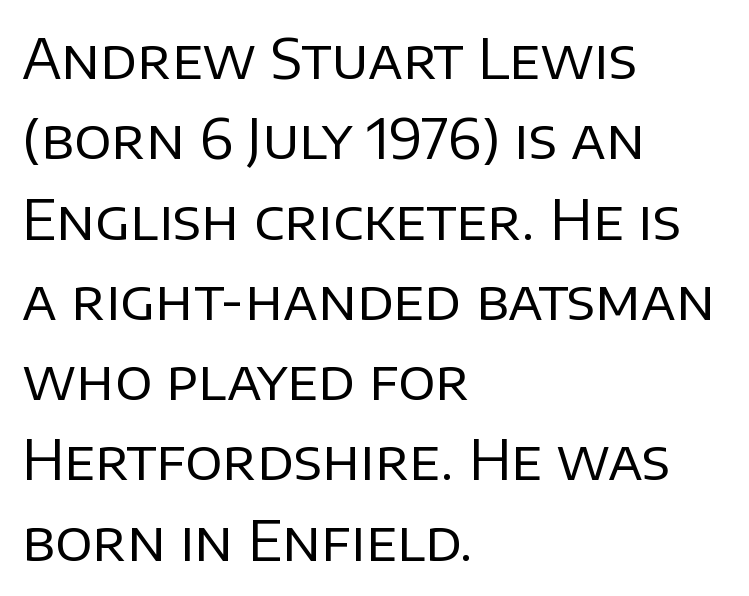
Q: Is the text bold? A: No.
Q: Is the text italic (slanted)? A: No, it is upright.
Q: Is the typeface a serif or a sans-serif typeface? A: Sans-serif.
Q: Is the text underlined? A: No.
Q: How is the paragraph aligned? A: Left-aligned.
Q: Is the spacing between letters normal or unusually wide? A: Normal.
Q: Is the spacing between lines tight, normal or loose? A: Normal.
Q: Width (condensed, normal, or wide)? A: Normal.
Q: Stroke contrast? A: Low.
Q: x-height? A: Large.
Q: Monospaced? A: No.
